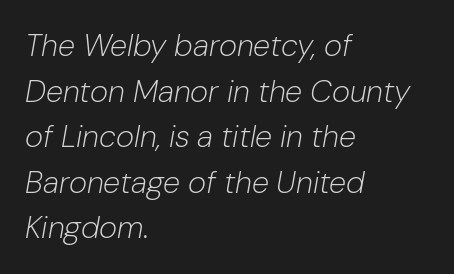
{"italic": "yes", "lean": "right", "slant_degrees": 10, "bold": "no", "weight": "light", "width": "normal", "stroke_contrast": "low", "x_height": "medium", "monospaced": "no", "underline": "no", "align": "left", "line_spacing": "normal", "line_spacing_ratio": 1.47, "letter_spacing": "normal", "letter_spacing_em": 0.0, "glyph_px": 31}
